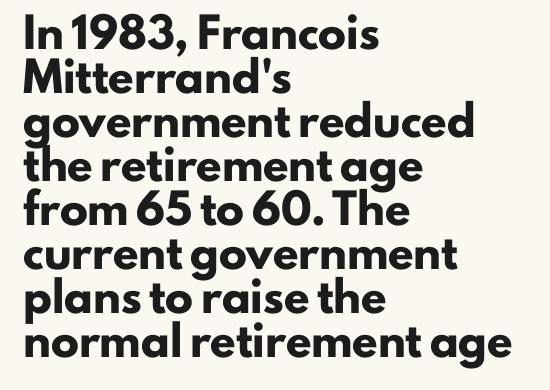
The image shows 28 px heavy sans-serif type, upright; set left-aligned, normal line spacing (1.57x), normal letter spacing, not underlined; low stroke contrast and a small x-height.
